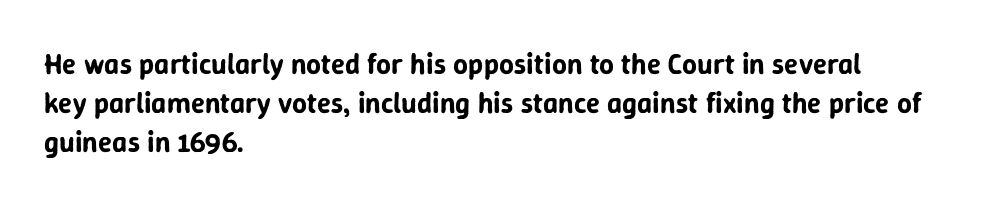
The image shows 29 px sans-serif type, upright; set left-aligned, normal line spacing (1.34x), normal letter spacing, not underlined; low stroke contrast and a medium x-height.
